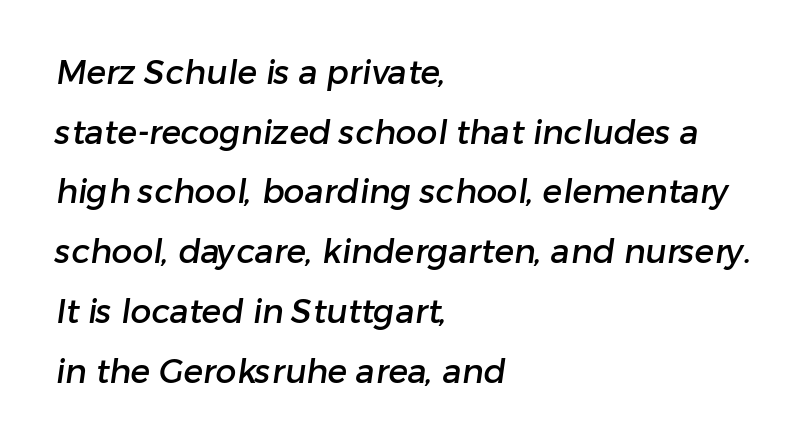
{"serif": "no", "width": "normal", "stroke_contrast": "low", "x_height": "medium", "monospaced": "no", "underline": "no", "align": "left", "line_spacing_ratio": 1.81, "letter_spacing": "normal", "letter_spacing_em": 0.0, "glyph_px": 33}
